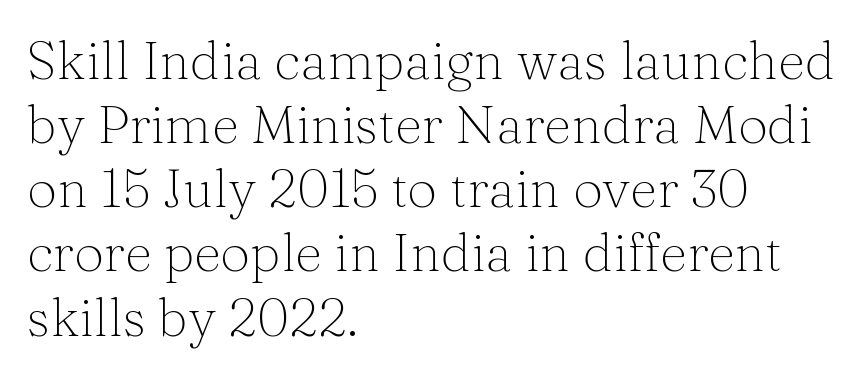
You can tell it's not italic because the verticals are truly vertical. A serif font was chosen for this passage. Is the stroke heavy? The answer is a plain regular-or-lighter. The lines are quadded left. Tracking here is standard; glyphs follow each other at the usual distance. A typesetter would call this proportional, since set widths differ per character.
